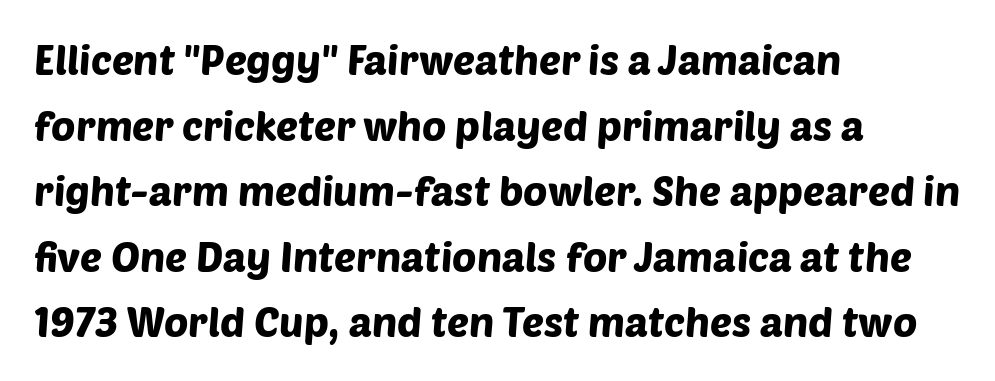
{"serif": "no", "width": "normal", "stroke_contrast": "low", "x_height": "large", "monospaced": "no", "underline": "no", "align": "left", "line_spacing": "normal", "line_spacing_ratio": 1.6, "letter_spacing": "normal", "letter_spacing_em": 0.0, "glyph_px": 41}
